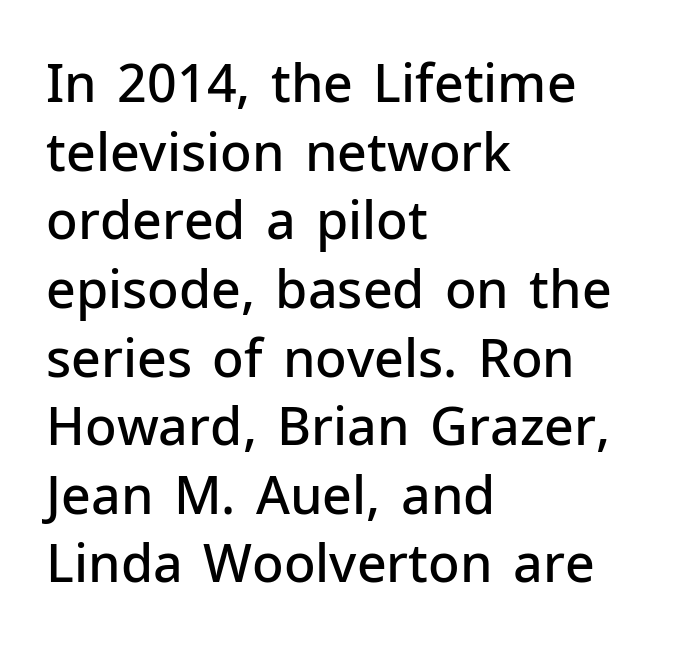
Q: Is the text bold? A: Semi-bold.
Q: Is the text italic (slanted)? A: No, it is upright.
Q: Is the typeface a serif or a sans-serif typeface? A: Sans-serif.
Q: Is the text underlined? A: No.
Q: How is the paragraph aligned? A: Left-aligned.
Q: Is the spacing between letters normal or unusually wide? A: Normal.
Q: Is the spacing between lines tight, normal or loose? A: Normal.
Q: Width (condensed, normal, or wide)? A: Normal.
Q: Stroke contrast? A: Low.
Q: x-height? A: Medium.
Q: Monospaced? A: No.
